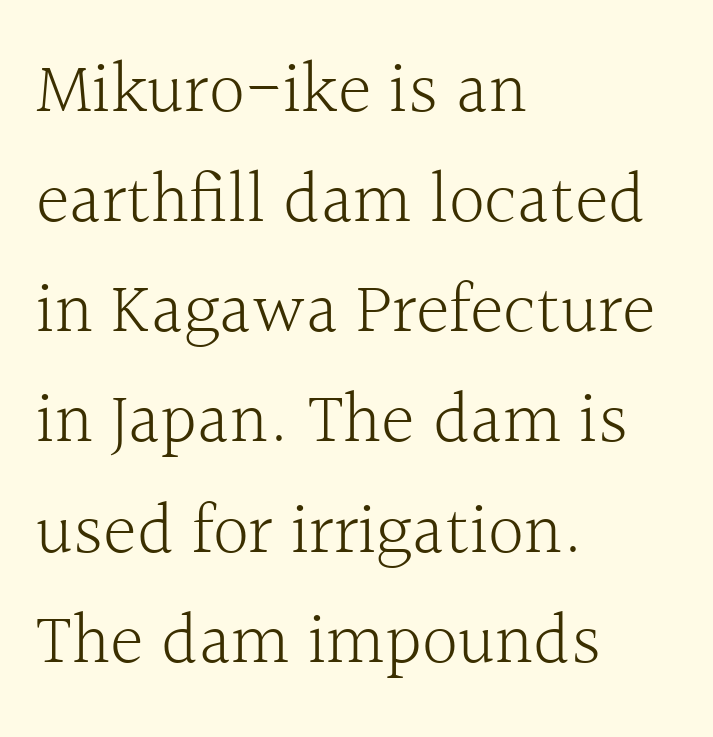
The image shows 72 px light serif type, upright; set left-aligned, normal line spacing (1.53x), normal letter spacing, not underlined; a medium x-height.
